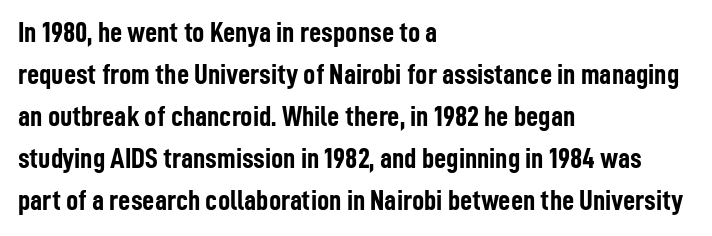
In terms of posture, this sample is upright. Is the letter spacing exaggerated? No — it looks like the ordinary default. The font is running at its bold setting. Stroke terminals: plain, sans-serif.
